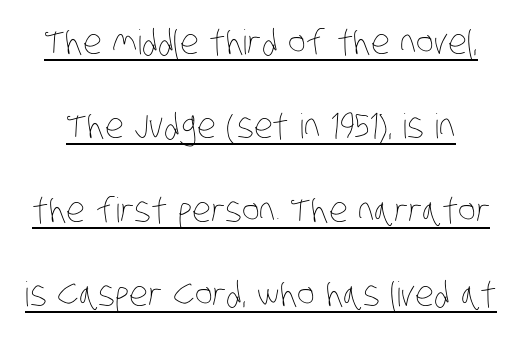
Nothing heavy about these letters — not bold at all. The passage shown is underscored from start to finish. Honestly, the rows look like they've been pulled way apart. The passage shown is typed in a proportional face where columns would drift. Here the glyphs are tracked normally, forming tight word shapes.
